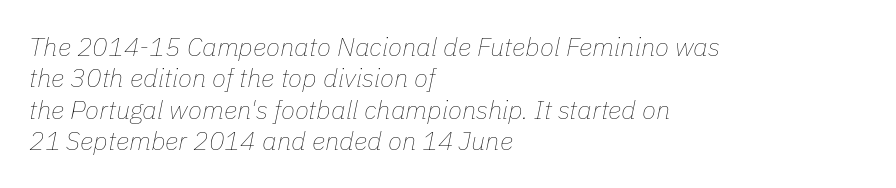
The image shows 26 px text type, italic (leaning right); set left-aligned, line spacing 1.21x, normal letter spacing, not underlined.
